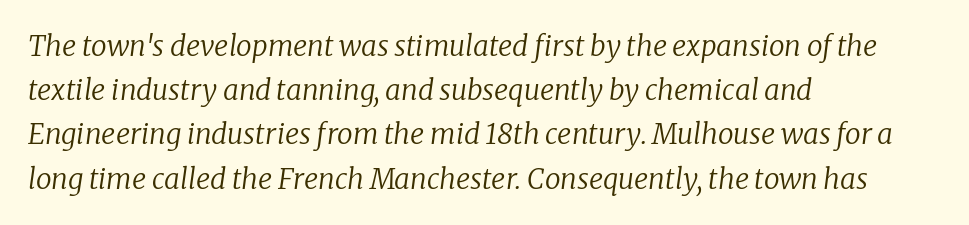
The image shows 28 px regular-weight serif type, italic (leaning right); set left-aligned, normal line spacing (1.58x), normal letter spacing, not underlined; low stroke contrast and a medium x-height.
